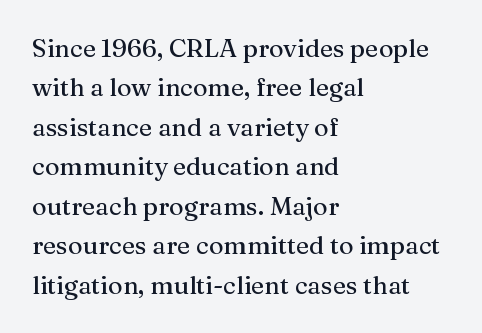
Q: Is the text italic (slanted)? A: No, it is upright.
Q: Is the text underlined? A: No.
Q: How is the paragraph aligned? A: Left-aligned.
Q: Is the spacing between letters normal or unusually wide? A: Normal.
Q: Is the spacing between lines tight, normal or loose? A: Normal.
